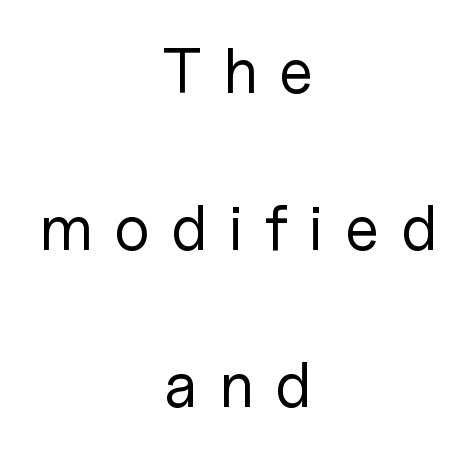
The image shows 63 px regular-weight sans-serif type, upright; set centered, loose line spacing (2.49x), unusually wide letter spacing (+0.34 em), not underlined; low stroke contrast and a medium x-height.
